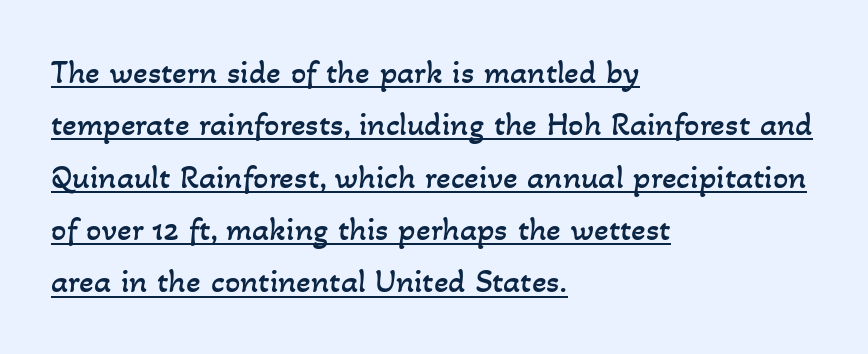
These lines are rendered in a variable-pitch font. Caption: standard tracking, unaltered. The passage is arranged the way most books set body copy — flush left. Weight class: somewhere from thin through regular. The face used here appears with an underline applied.
